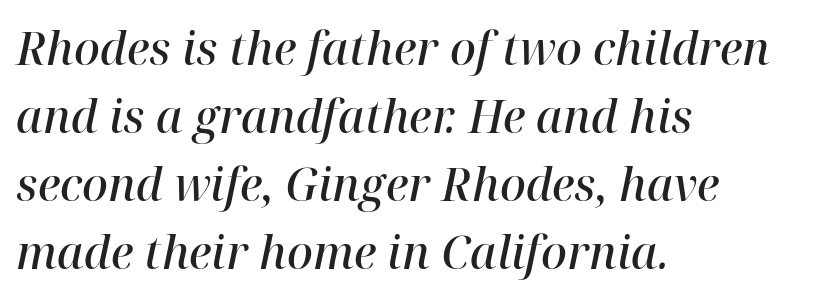
{"serif": "yes", "italic": "yes", "lean": "right", "slant_degrees": 12, "bold": "semi", "weight": "semibold", "width": "normal", "stroke_contrast": "high", "x_height": "medium", "monospaced": "no", "underline": "no", "align": "left", "line_spacing": "normal", "line_spacing_ratio": 1.51, "letter_spacing": "normal", "letter_spacing_em": 0.0, "glyph_px": 45}
